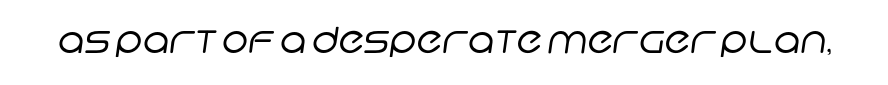
{"serif": "no", "bold": "no", "weight": "regular", "width": "normal", "stroke_contrast": "low", "x_height": "large", "monospaced": "no", "underline": "no", "letter_spacing": "normal", "letter_spacing_em": 0.0, "glyph_px": 36}
